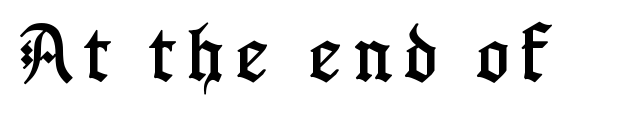
The typeface chosen for these lines features serifs. Nobody drew a line under any word here. Quick note: not italic, upright. Looks like regular typesetting: each glyph gets only the width it needs.
